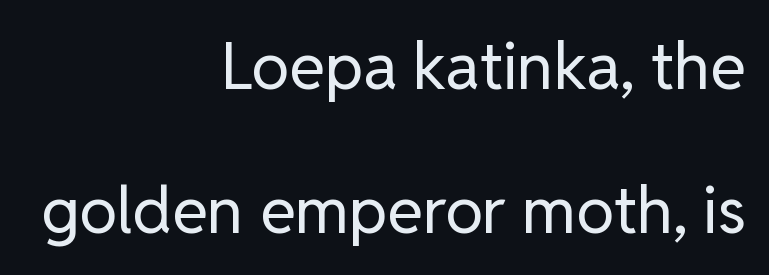
{"serif": "no", "italic": "no", "bold": "no", "weight": "regular", "width": "normal", "stroke_contrast": "low", "x_height": "medium", "monospaced": "no", "underline": "no", "align": "right", "line_spacing": "loose", "line_spacing_ratio": 2.21, "letter_spacing": "normal", "letter_spacing_em": 0.0, "glyph_px": 65}
